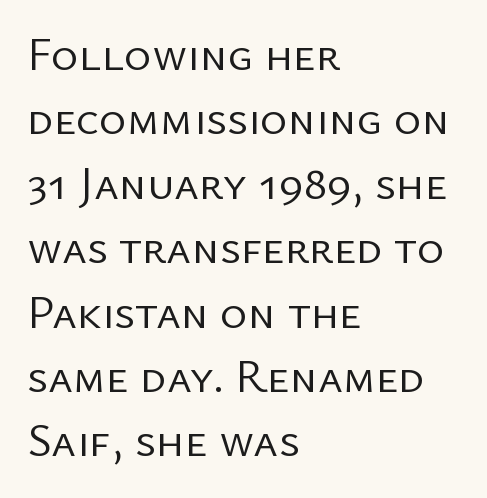
{"serif": "no", "italic": "no", "bold": "no", "weight": "regular", "width": "normal", "stroke_contrast": "low", "x_height": "medium", "monospaced": "no", "underline": "no", "align": "left", "line_spacing": "normal", "line_spacing_ratio": 1.37, "letter_spacing": "normal", "letter_spacing_em": 0.0, "glyph_px": 47}
